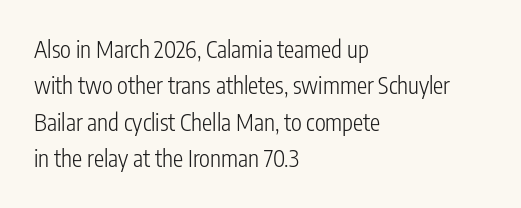
The image shows 23 px text type, upright; set left-aligned, normal line spacing (1.58x), normal letter spacing, not underlined.
